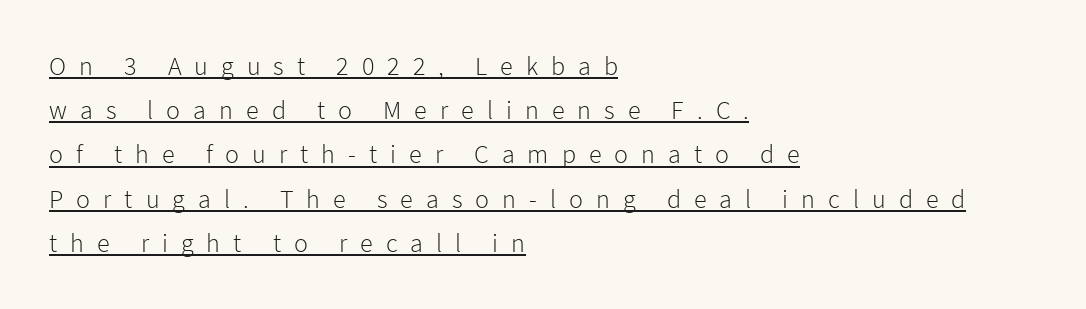
{"italic": "no", "bold": "no", "underline": "yes", "align": "left", "line_spacing": "normal", "line_spacing_ratio": 1.7, "letter_spacing": "wide", "letter_spacing_em": 0.5, "glyph_px": 26}
